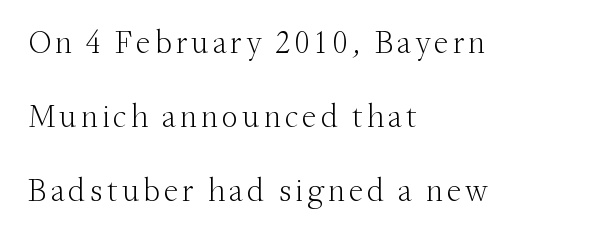
The image shows 33 px light serif type, upright; set left-aligned, loose line spacing (2.24x), not underlined; medium stroke contrast and a small x-height.
